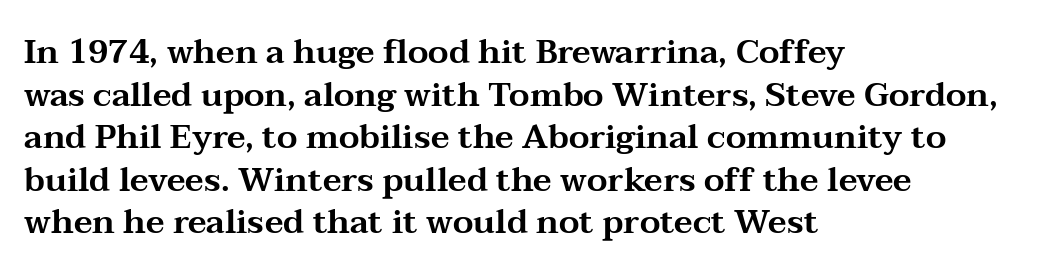
The space beneath each line is pristine and unruled. Varying glyph widths throughout — classic text-font behaviour. The font family rendered here belongs to the serif group. Normally led — the rows are evenly, conventionally spaced.
